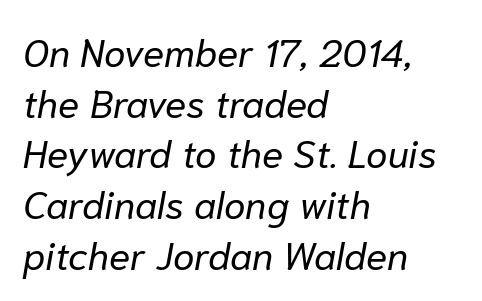
The lines are quadded left. What's the leading like? Ordinary, nothing unusual. Check the space under the baseline: it is left empty. In terms of posture, this sample is oblique. This sample has the flowing, uneven cadence of proportional lettering. No chunkiness to these letters — they're not bold.
